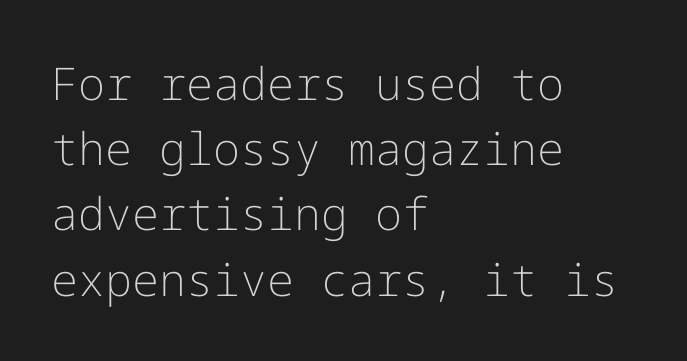
Q: Is the text bold? A: No.
Q: Is the text italic (slanted)? A: No, it is upright.
Q: Is the typeface a serif or a sans-serif typeface? A: Sans-serif.
Q: Is the text underlined? A: No.
Q: How is the paragraph aligned? A: Left-aligned.
Q: Is the spacing between letters normal or unusually wide? A: Normal.
Q: Is the spacing between lines tight, normal or loose? A: Normal.
Q: Width (condensed, normal, or wide)? A: Normal.
Q: Stroke contrast? A: Low.
Q: x-height? A: Medium.
